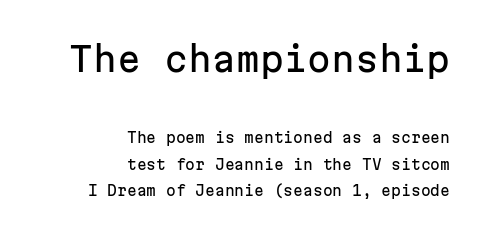
Q: Is the text italic (slanted)? A: No, it is upright.
Q: Is the typeface a serif or a sans-serif typeface? A: Sans-serif.
Q: Is the text underlined? A: No.
Q: How is the paragraph aligned? A: Right-aligned.
Q: Is the spacing between letters normal or unusually wide? A: Normal.
Q: Which block of text is set in a larger size, the first (top) or the second (bottom)? A: The first (top) one.
Q: Width (condensed, normal, or wide)? A: Normal.
Q: Stroke contrast? A: Low.
Q: x-height? A: Medium.
Q: Monospaced? A: Yes.
